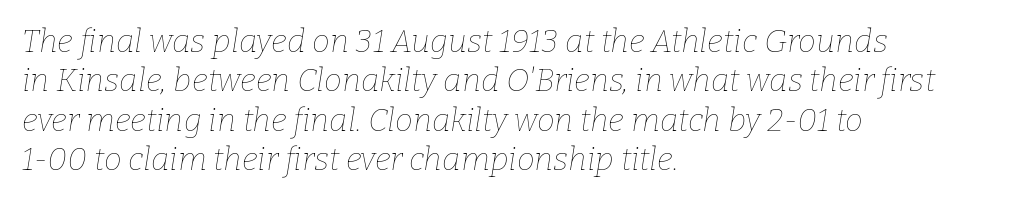
The image shows 32 px thin type, italic (leaning right); set left-aligned, line spacing 1.23x, normal letter spacing, not underlined; low stroke contrast and a medium x-height.
